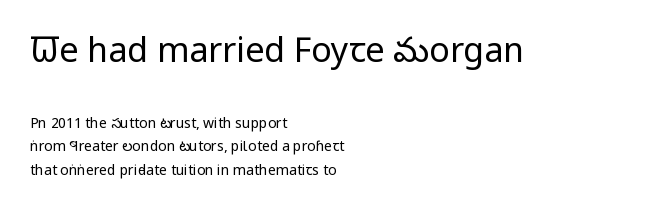
No feet cap the strokes, marking this as sans-serif type. Does the leading feel generous? No, just average. The words here are not underlined. Posture: upright roman. Does extra space separate the letters? No, they use regular spacing.
